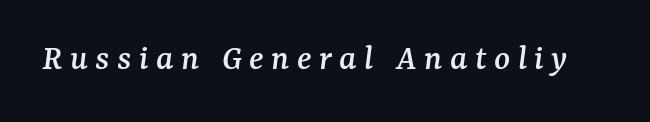
Q: Is the text italic (slanted)? A: Yes, it leans right by about 7 degrees.
Q: Is the typeface a serif or a sans-serif typeface? A: Serif.
Q: Is the text underlined? A: No.
Q: Is the spacing between letters normal or unusually wide? A: Unusually wide.
Q: Width (condensed, normal, or wide)? A: Normal.
Q: Stroke contrast? A: Medium.
Q: x-height? A: Medium.
Q: Monospaced? A: No.
